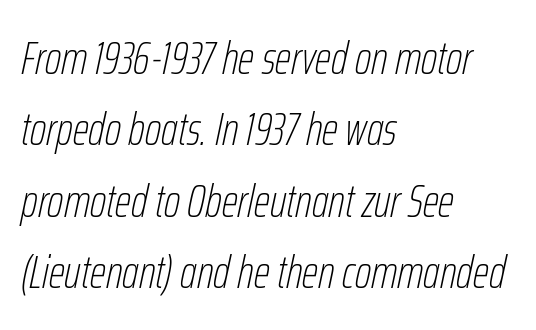
The image shows 46 px thin, condensed type, italic (leaning right); set left-aligned, normal line spacing (1.55x), normal letter spacing, not underlined; low stroke contrast and a medium x-height.
